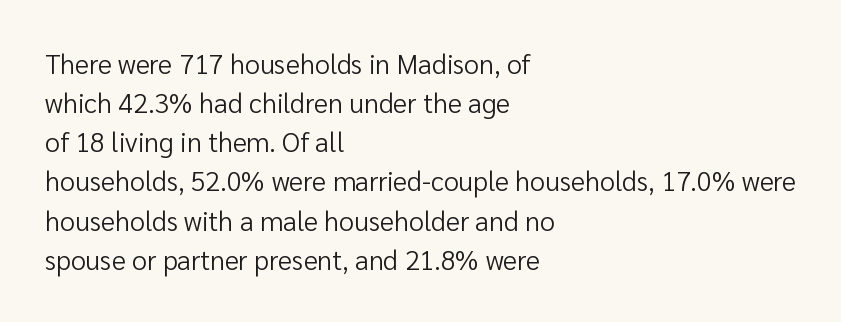
The image shows 27 px text type, upright; set left-aligned, normal line spacing (1.45x), normal letter spacing, not underlined.
